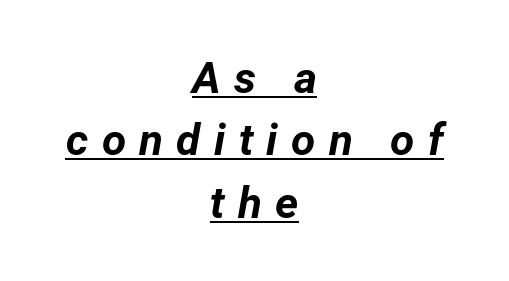
Q: Is the text bold? A: Yes.
Q: Is the text italic (slanted)? A: Yes, it leans right by about 12 degrees.
Q: Is the text underlined? A: Yes.
Q: How is the paragraph aligned? A: Centered.
Q: Is the spacing between letters normal or unusually wide? A: Unusually wide.
Q: Is the spacing between lines tight, normal or loose? A: Normal.
Q: Width (condensed, normal, or wide)? A: Normal.
Q: Stroke contrast? A: Low.
Q: x-height? A: Medium.
Q: Monospaced? A: No.
